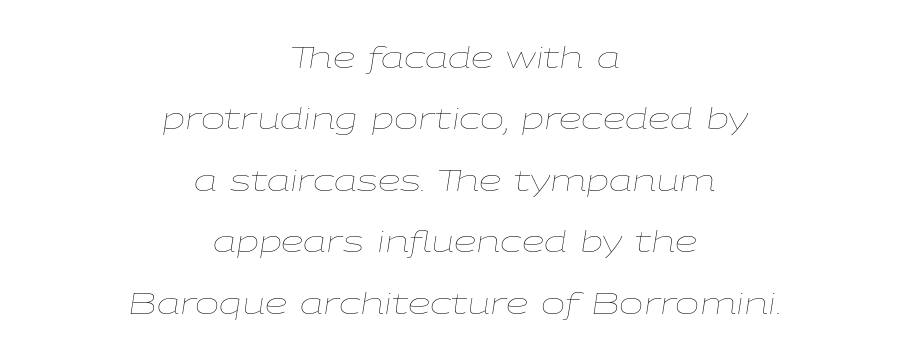
{"italic": "yes", "lean": "right", "slant_degrees": 9, "bold": "no", "weight": "thin", "width": "wide", "stroke_contrast": "low", "x_height": "medium", "monospaced": "no", "underline": "no", "align": "center", "line_spacing": "loose", "line_spacing_ratio": 2.12, "letter_spacing": "normal", "letter_spacing_em": 0.0, "glyph_px": 29}
